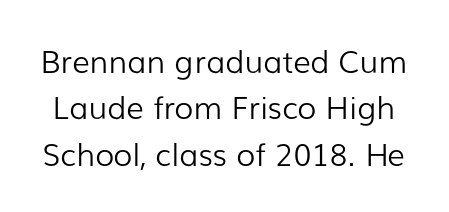
{"serif": "no", "italic": "no", "bold": "no", "weight": "light", "width": "normal", "stroke_contrast": "low", "x_height": "medium", "monospaced": "no", "underline": "no", "line_spacing": "normal", "line_spacing_ratio": 1.5, "letter_spacing": "normal", "letter_spacing_em": 0.0, "glyph_px": 31}
